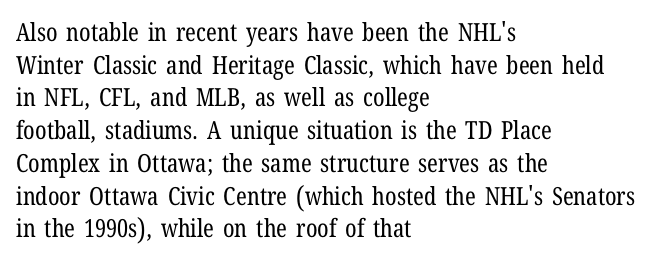
What's the leading like? Ordinary, nothing unusual. The passage shown has conventional tracking throughout. The typography opts for an upright posture over an oblique one. The passage is arranged the way most books set body copy — flush left.
